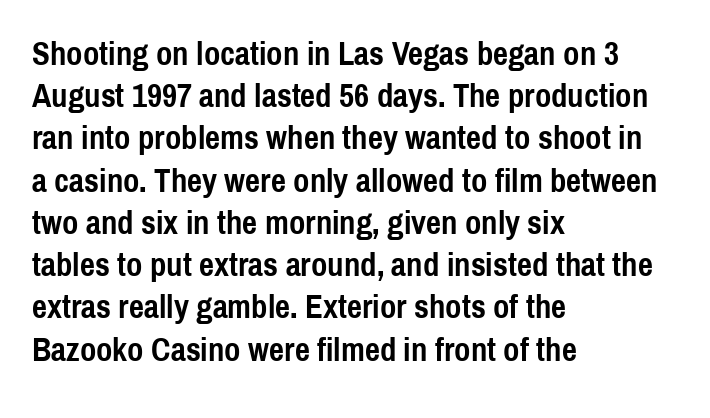
Q: Is the text bold? A: Yes.
Q: Is the text italic (slanted)? A: No, it is upright.
Q: Is the typeface a serif or a sans-serif typeface? A: Sans-serif.
Q: Is the text underlined? A: No.
Q: How is the paragraph aligned? A: Left-aligned.
Q: Is the spacing between letters normal or unusually wide? A: Normal.
Q: Is the spacing between lines tight, normal or loose? A: Normal.
Q: Width (condensed, normal, or wide)? A: Condensed.
Q: x-height? A: Medium.
Q: Monospaced? A: No.
